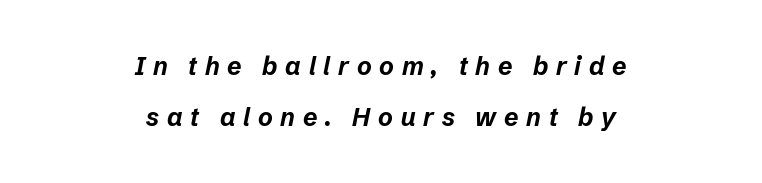
These lines are centered, leaving both edges ragged. Descender tails drop into unmarked territory. The letters are spread apart with noticeably loose tracking. You can tell it's italic because the verticals aren't actually vertical. These lines stand farther apart than default settings would place them. Is the type bold? Yes — the strokes are clearly thick and heavy.
